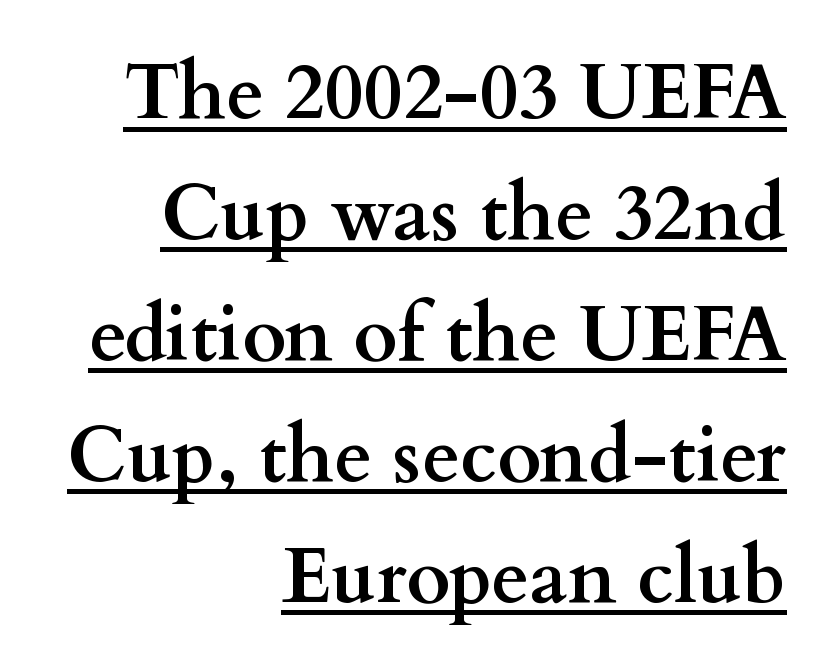
{"serif": "yes", "italic": "no", "bold": "yes", "weight": "semibold", "width": "wide", "stroke_contrast": "medium", "x_height": "small", "monospaced": "no", "underline": "yes", "align": "right", "line_spacing": "normal", "line_spacing_ratio": 1.57, "letter_spacing": "normal", "letter_spacing_em": 0.0, "glyph_px": 77}
